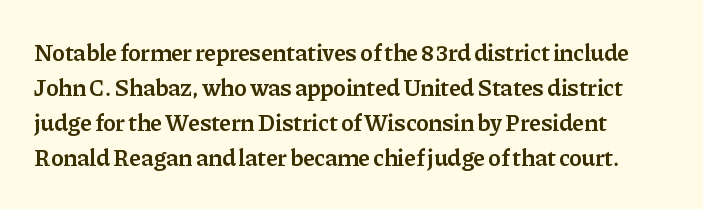
Q: Is the text bold? A: Semi-bold.
Q: Is the text italic (slanted)? A: No, it is upright.
Q: Is the text underlined? A: No.
Q: Is the spacing between letters normal or unusually wide? A: Normal.
Q: Is the spacing between lines tight, normal or loose? A: Normal.
